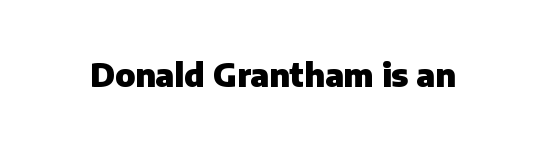
Q: Is the text bold? A: Yes.
Q: Is the text italic (slanted)? A: No, it is upright.
Q: Is the typeface a serif or a sans-serif typeface? A: Sans-serif.
Q: Is the text underlined? A: No.
Q: Is the spacing between letters normal or unusually wide? A: Normal.
Q: Width (condensed, normal, or wide)? A: Normal.
Q: Stroke contrast? A: Low.
Q: x-height? A: Medium.
Q: Monospaced? A: No.
